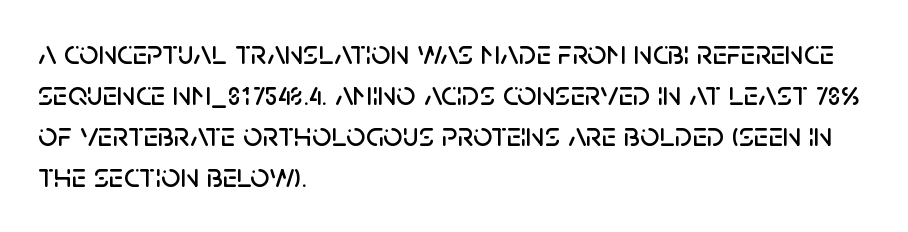
{"serif": "no", "italic": "no", "width": "normal", "stroke_contrast": "low", "x_height": "large", "monospaced": "no", "underline": "no", "align": "left", "line_spacing_ratio": 1.21, "letter_spacing": "normal", "letter_spacing_em": 0.0, "glyph_px": 34}
